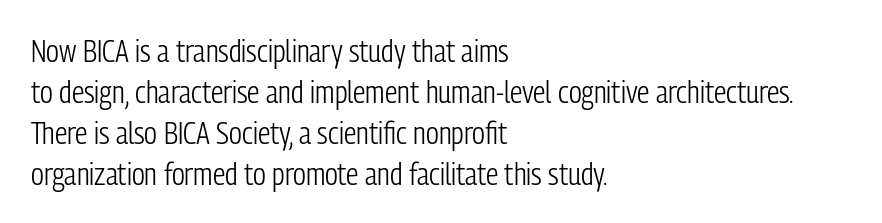
{"serif": "no", "italic": "no", "bold": "no", "weight": "light", "width": "condensed", "stroke_contrast": "low", "x_height": "medium", "monospaced": "no", "underline": "no", "align": "left", "line_spacing": "normal", "line_spacing_ratio": 1.32, "letter_spacing": "normal", "letter_spacing_em": 0.0, "glyph_px": 31}
